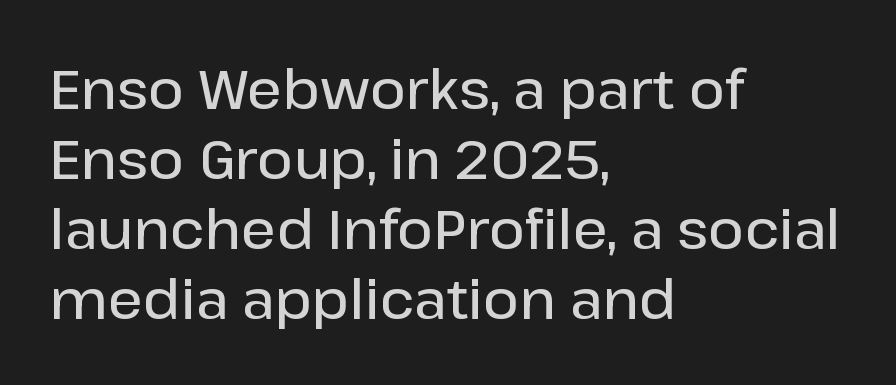
Q: Is the text bold? A: Semi-bold.
Q: Is the text italic (slanted)? A: No, it is upright.
Q: Is the typeface a serif or a sans-serif typeface? A: Sans-serif.
Q: Is the text underlined? A: No.
Q: How is the paragraph aligned? A: Left-aligned.
Q: Is the spacing between letters normal or unusually wide? A: Normal.
Q: Is the spacing between lines tight, normal or loose? A: Normal.
Q: Width (condensed, normal, or wide)? A: Normal.
Q: Stroke contrast? A: Low.
Q: x-height? A: Medium.
Q: Monospaced? A: No.
